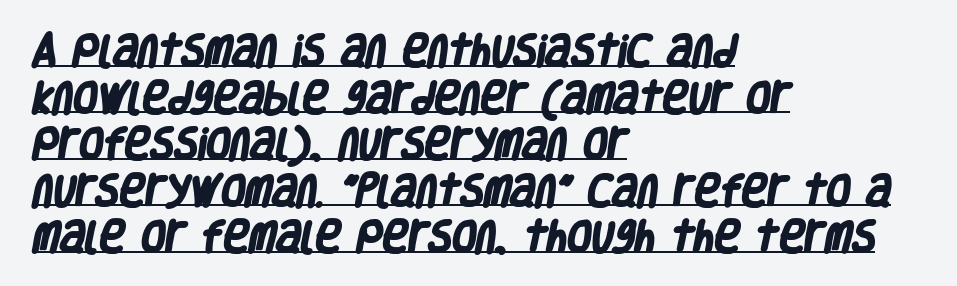
This rendering features underlined lettering. Regarding serifs, this sample does without them. Proportional: the letters do not fall into vertical columns. The block of text has a typical density, with ordinary space between rows. Default kerning and tracking; the words read as compact shapes.
